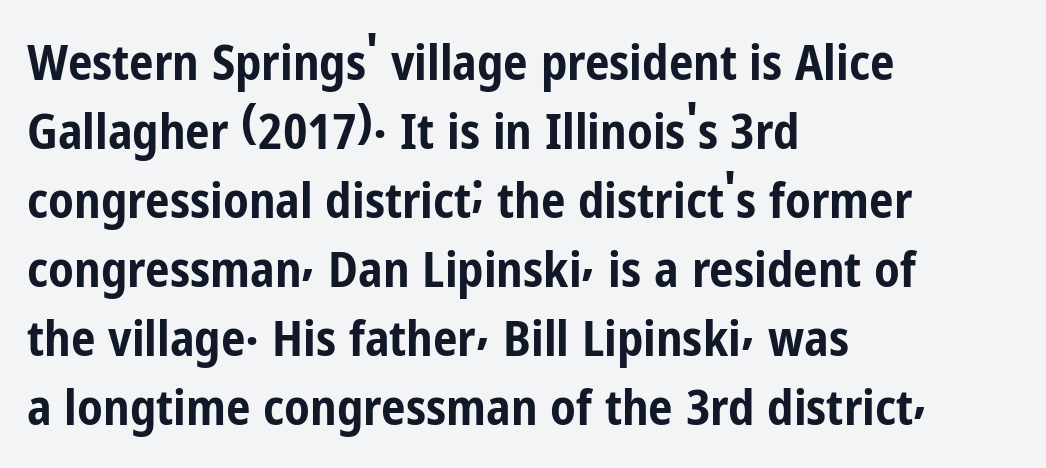
{"serif": "no", "italic": "no", "bold": "yes", "weight": "bold", "width": "condensed", "stroke_contrast": "low", "x_height": "medium", "monospaced": "no", "underline": "no", "align": "left", "line_spacing": "normal", "line_spacing_ratio": 1.41, "letter_spacing": "normal", "letter_spacing_em": 0.0, "glyph_px": 49}
